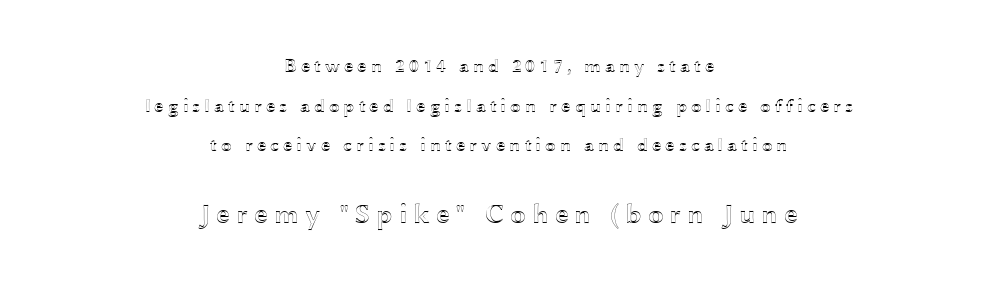
Q: Is the text italic (slanted)? A: No, it is upright.
Q: Is the text underlined? A: No.
Q: How is the paragraph aligned? A: Centered.
Q: Is the spacing between letters normal or unusually wide? A: Unusually wide.
Q: Is the spacing between lines tight, normal or loose? A: Loose.
Q: Which block of text is set in a larger size, the first (top) or the second (bottom)? A: The second (bottom) one.
Q: Width (condensed, normal, or wide)? A: Wide.
Q: x-height? A: Medium.
Q: Monospaced? A: No.
